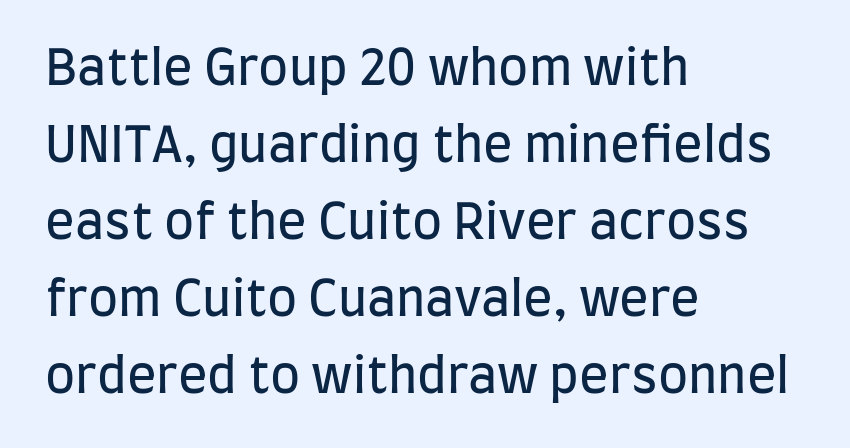
Q: Is the text bold? A: No.
Q: Is the text italic (slanted)? A: No, it is upright.
Q: Is the typeface a serif or a sans-serif typeface? A: Sans-serif.
Q: Is the text underlined? A: No.
Q: How is the paragraph aligned? A: Left-aligned.
Q: Is the spacing between letters normal or unusually wide? A: Normal.
Q: Is the spacing between lines tight, normal or loose? A: Normal.
Q: Width (condensed, normal, or wide)? A: Condensed.
Q: Stroke contrast? A: Low.
Q: x-height? A: Large.
Q: Monospaced? A: No.
